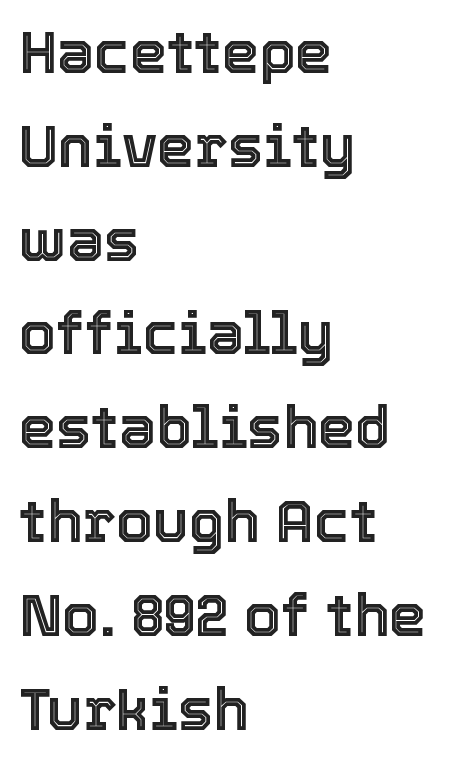
{"italic": "no", "width": "normal", "x_height": "medium", "monospaced": "no", "underline": "no", "align": "left", "line_spacing": "normal", "line_spacing_ratio": 1.59, "letter_spacing": "normal", "letter_spacing_em": 0.0, "glyph_px": 59}
